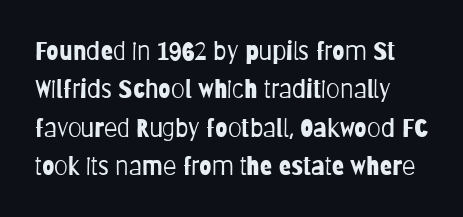
The image shows 25 px text type, upright; set normal line spacing (1.54x), normal letter spacing, not underlined.
